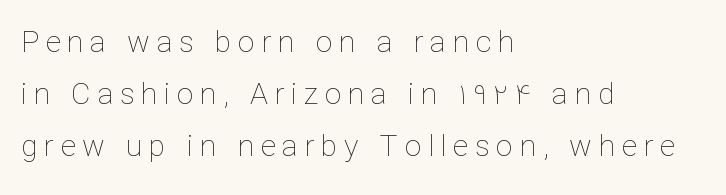
Q: Is the text bold? A: No.
Q: Is the text italic (slanted)? A: No, it is upright.
Q: Is the text underlined? A: No.
Q: How is the paragraph aligned? A: Left-aligned.
Q: Is the spacing between letters normal or unusually wide? A: Unusually wide.
Q: Width (condensed, normal, or wide)? A: Normal.
Q: Stroke contrast? A: Low.
Q: x-height? A: Medium.
Q: Monospaced? A: No.
